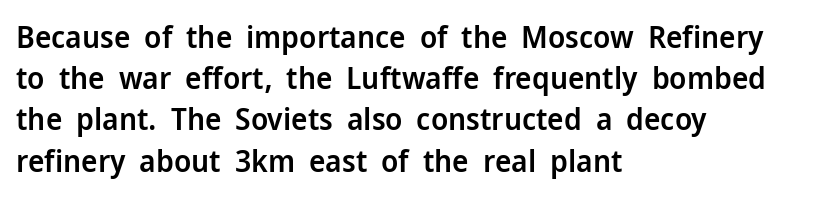
A typesetter would call this proportional, since set widths differ per character. The glyphs are unaccompanied by any horizontal stroke below them. This rendering uses left alignment, leaving the right contour irregular. This is the in-between weight designers call semibold or demi. Is there much room between lines? A standard amount, neither cramped nor airy. This sample uses an upright cut, with every glyph sitting square on the baseline.
